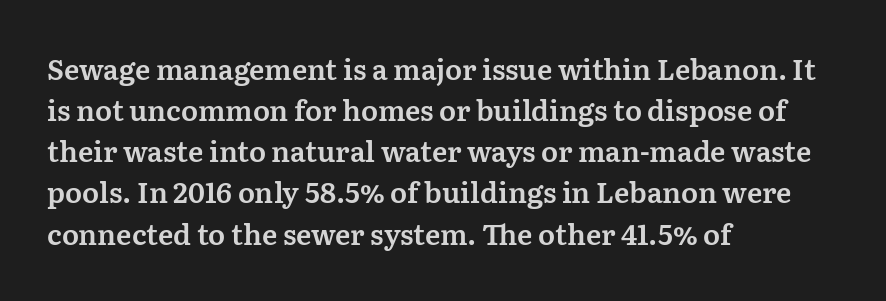
The image shows 28 px serif type, upright; set left-aligned, normal line spacing (1.47x), normal letter spacing, not underlined; medium stroke contrast and a medium x-height.
